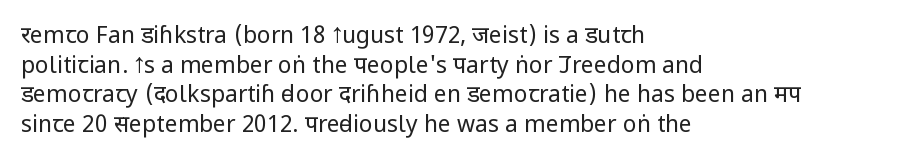
{"italic": "no", "bold": "no", "underline": "no", "align": "left", "line_spacing": "normal", "line_spacing_ratio": 1.29, "letter_spacing": "normal", "letter_spacing_em": 0.0, "glyph_px": 23}
